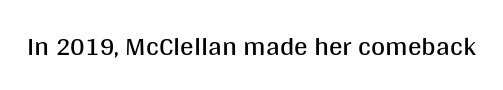
Q: Is the text bold? A: No.
Q: Is the text italic (slanted)? A: No, it is upright.
Q: Is the text underlined? A: No.
Q: Is the spacing between letters normal or unusually wide? A: Normal.
